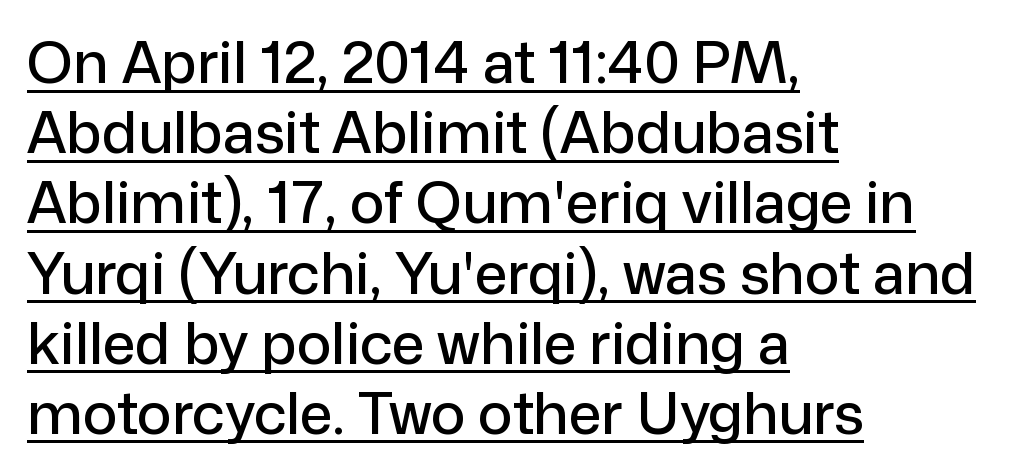
{"serif": "no", "italic": "no", "width": "normal", "stroke_contrast": "low", "x_height": "medium", "monospaced": "no", "underline": "yes", "align": "left", "line_spacing_ratio": 1.21, "letter_spacing": "normal", "letter_spacing_em": 0.0, "glyph_px": 58}
